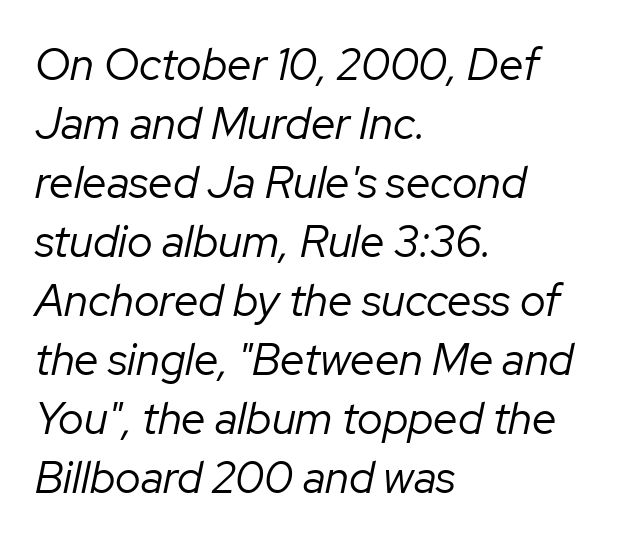
Q: Is the text bold? A: No.
Q: Is the text italic (slanted)? A: Yes, it leans right by about 12 degrees.
Q: Is the text underlined? A: No.
Q: How is the paragraph aligned? A: Left-aligned.
Q: Is the spacing between letters normal or unusually wide? A: Normal.
Q: Is the spacing between lines tight, normal or loose? A: Normal.
Q: Width (condensed, normal, or wide)? A: Normal.
Q: Stroke contrast? A: Low.
Q: x-height? A: Medium.
Q: Monospaced? A: No.
